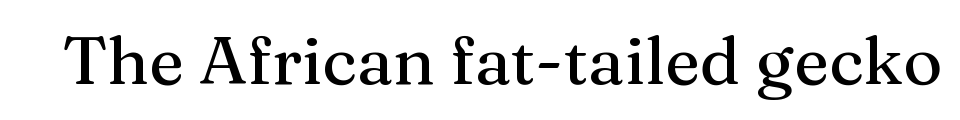
The image shows 67 px serif type, upright; set normal letter spacing, not underlined; medium stroke contrast and a medium x-height.
